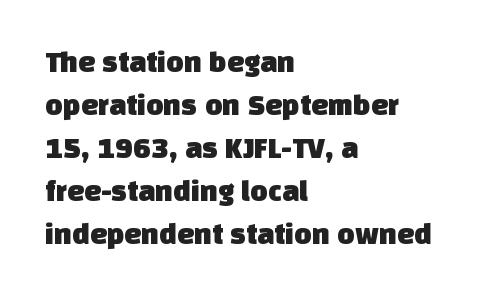
Interline gaps are of average width in this sample. Does the copy run flush right? No — it runs flush left. Character widths vary here, with narrow letters taking less room than wide ones. The zone under the glyphs is completely vacant.
